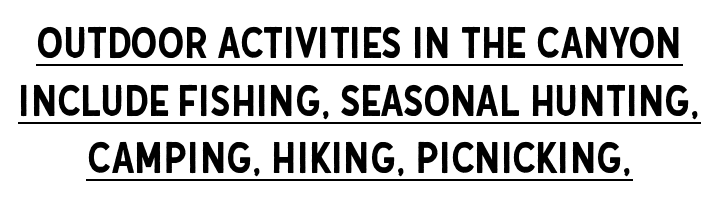
{"serif": "no", "italic": "no", "width": "condensed", "stroke_contrast": "low", "x_height": "large", "monospaced": "no", "underline": "yes", "align": "center", "line_spacing": "normal", "line_spacing_ratio": 1.37, "letter_spacing": "normal", "letter_spacing_em": 0.0, "glyph_px": 42}
